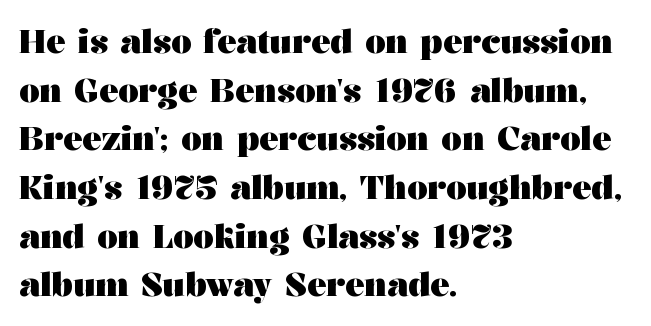
The image shows 32 px heavy, wide serif type, upright; set left-aligned, normal line spacing (1.52x), normal letter spacing, not underlined; medium stroke contrast and a medium x-height.
